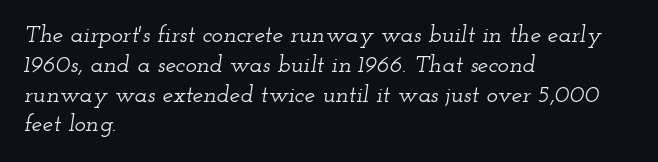
Q: Is the text italic (slanted)? A: Yes, it leans right by about 12 degrees.
Q: Is the text underlined? A: No.
Q: How is the paragraph aligned? A: Left-aligned.
Q: Is the spacing between letters normal or unusually wide? A: Normal.
